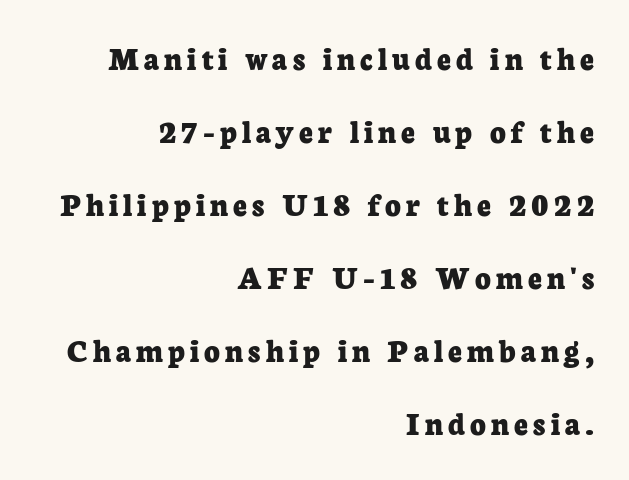
Q: Is the text bold? A: Yes.
Q: Is the text italic (slanted)? A: No, it is upright.
Q: Is the typeface a serif or a sans-serif typeface? A: Serif.
Q: Is the text underlined? A: No.
Q: How is the paragraph aligned? A: Right-aligned.
Q: Is the spacing between lines tight, normal or loose? A: Loose.
Q: Width (condensed, normal, or wide)? A: Normal.
Q: Stroke contrast? A: Low.
Q: x-height? A: Medium.
Q: Monospaced? A: No.
